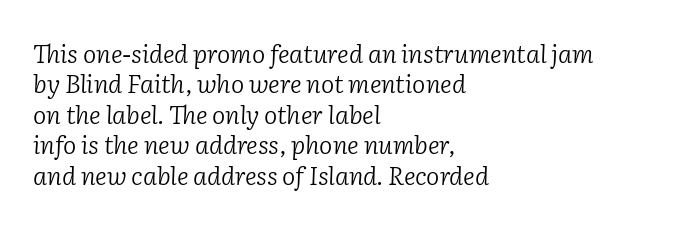
{"italic": "yes", "lean": "right", "slant_degrees": 2, "bold": "no", "underline": "no", "align": "left", "line_spacing_ratio": 1.22, "letter_spacing": "normal", "letter_spacing_em": 0.0, "glyph_px": 25}
